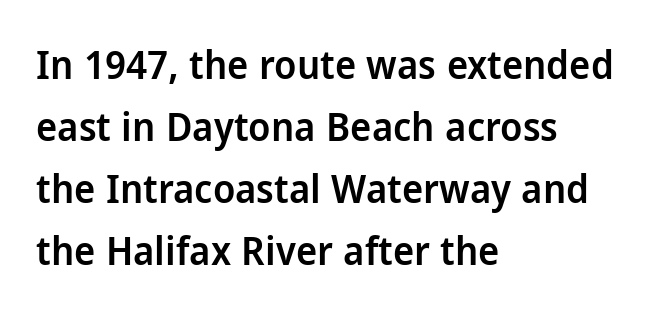
{"serif": "no", "italic": "no", "bold": "semi", "weight": "semibold", "width": "normal", "stroke_contrast": "low", "x_height": "medium", "monospaced": "no", "underline": "no", "align": "left", "line_spacing": "normal", "line_spacing_ratio": 1.55, "letter_spacing": "normal", "letter_spacing_em": 0.0, "glyph_px": 40}
